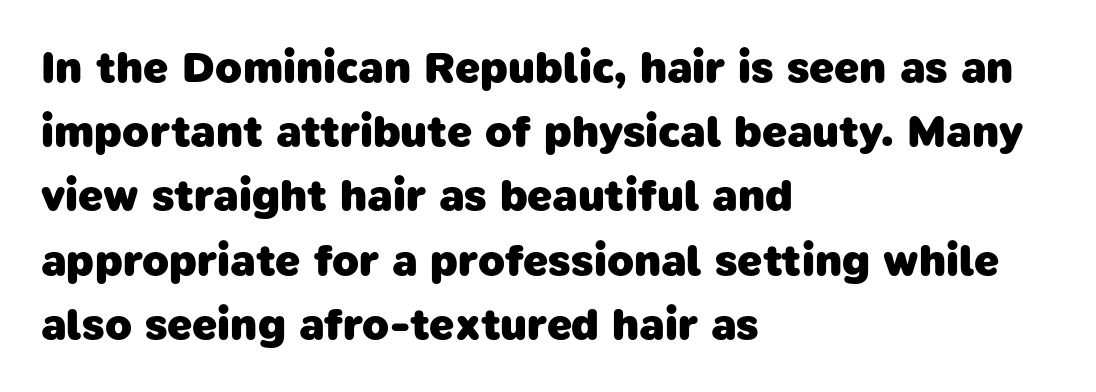
Q: Is the text bold? A: Yes.
Q: Is the typeface a serif or a sans-serif typeface? A: Sans-serif.
Q: Is the text underlined? A: No.
Q: How is the paragraph aligned? A: Left-aligned.
Q: Is the spacing between letters normal or unusually wide? A: Normal.
Q: Is the spacing between lines tight, normal or loose? A: Normal.
Q: Width (condensed, normal, or wide)? A: Normal.
Q: Stroke contrast? A: Low.
Q: x-height? A: Medium.
Q: Monospaced? A: No.
